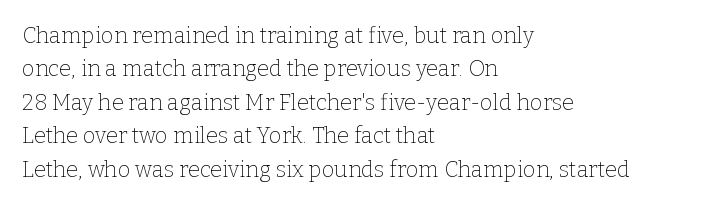
The image shows 22 px text type, upright; set left-aligned, normal line spacing (1.52x), normal letter spacing, not underlined.
